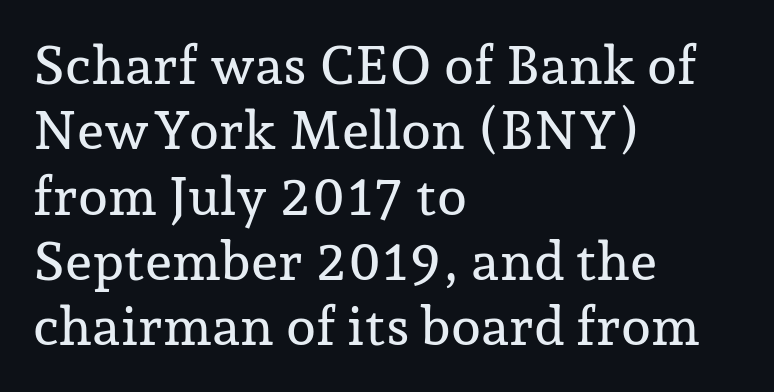
{"serif": "yes", "italic": "no", "width": "normal", "stroke_contrast": "low", "x_height": "medium", "monospaced": "no", "underline": "no", "align": "left", "line_spacing_ratio": 1.21, "letter_spacing": "normal", "letter_spacing_em": 0.0, "glyph_px": 54}
